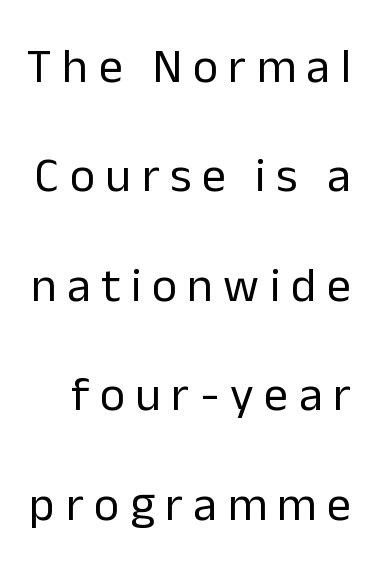
The image shows 48 px regular-weight sans-serif type, upright; set loose line spacing (2.28x), unusually wide letter spacing (+0.22 em), not underlined; low stroke contrast and a medium x-height.
